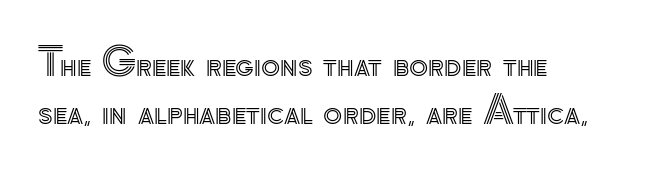
{"italic": "no", "width": "normal", "x_height": "small", "monospaced": "no", "underline": "no", "align": "left", "line_spacing_ratio": 1.23, "letter_spacing": "normal", "letter_spacing_em": 0.0, "glyph_px": 39}
